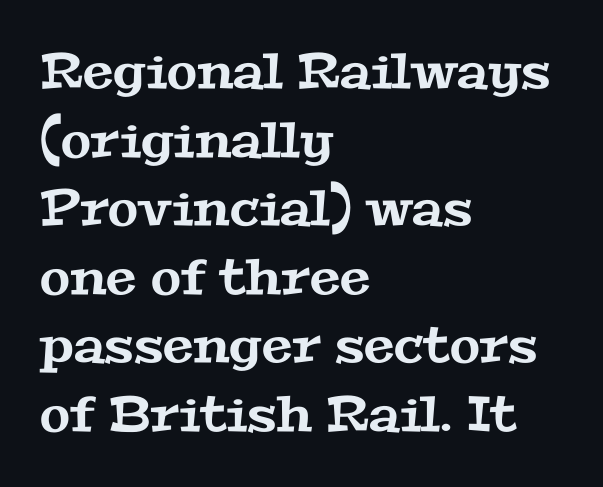
Type style note: has serifs. Reading down the column, the eye jumps a familiar distance to each next line. The typesetter chose a ragged-right arrangement here. No word sits above an underline.
